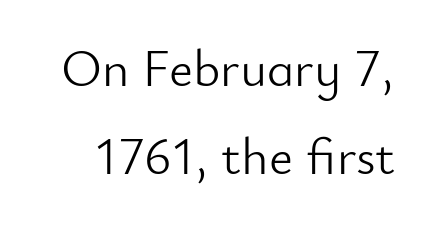
{"serif": "no", "italic": "no", "bold": "no", "weight": "light", "width": "normal", "stroke_contrast": "low", "x_height": "small", "monospaced": "no", "underline": "no", "line_spacing": "normal", "line_spacing_ratio": 1.7, "letter_spacing": "normal", "letter_spacing_em": 0.0, "glyph_px": 52}
